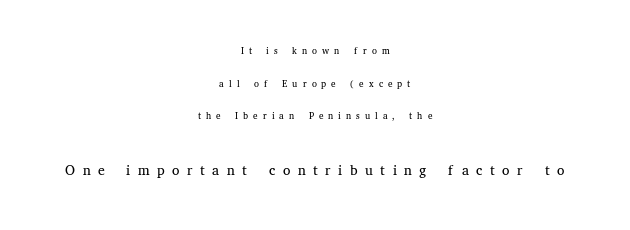
The image shows 21 px text type, upright; set centered, loose line spacing (2.33x), unusually wide letter spacing (+0.36 em), not underlined; the second (bottom) block is 1.5x larger.
